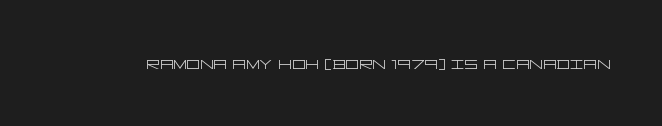
The image shows 21 px text type, upright; set normal letter spacing, not underlined.
